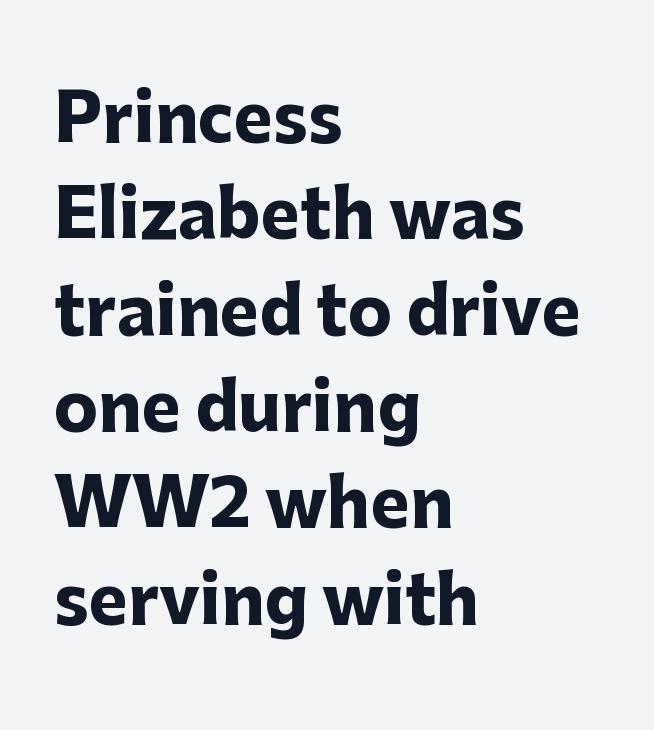
Q: Is the text bold? A: Yes.
Q: Is the text italic (slanted)? A: No, it is upright.
Q: Is the typeface a serif or a sans-serif typeface? A: Sans-serif.
Q: Is the text underlined? A: No.
Q: How is the paragraph aligned? A: Left-aligned.
Q: Is the spacing between letters normal or unusually wide? A: Normal.
Q: Is the spacing between lines tight, normal or loose? A: Normal.
Q: Width (condensed, normal, or wide)? A: Normal.
Q: Stroke contrast? A: Low.
Q: x-height? A: Medium.
Q: Monospaced? A: No.
